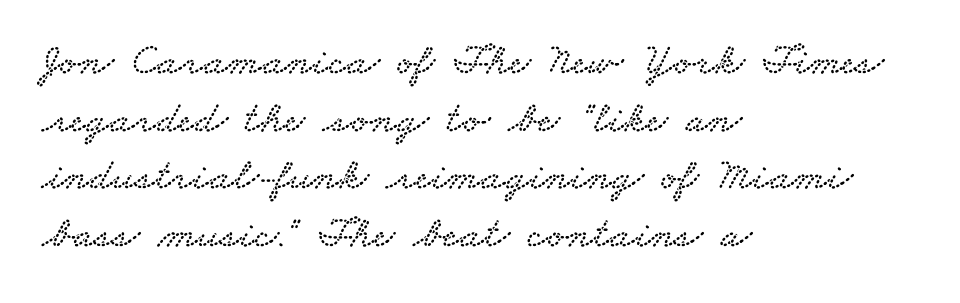
Q: Is the typeface a serif or a sans-serif typeface? A: Serif.
Q: Is the text underlined? A: No.
Q: How is the paragraph aligned? A: Left-aligned.
Q: Is the spacing between letters normal or unusually wide? A: Normal.
Q: Is the spacing between lines tight, normal or loose? A: Normal.
Q: Width (condensed, normal, or wide)? A: Wide.
Q: Stroke contrast? A: Low.
Q: x-height? A: Small.
Q: Monospaced? A: No.
